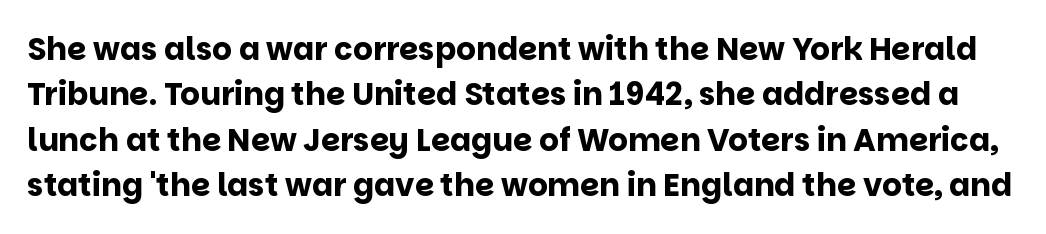
The typesetting leans heavy: a genuine bold. The face used here is proportionally spaced, like ordinary book or web type. Vertically, the passage feels balanced, rows spaced as you'd expect. Each row of text sits above clean, open space.
